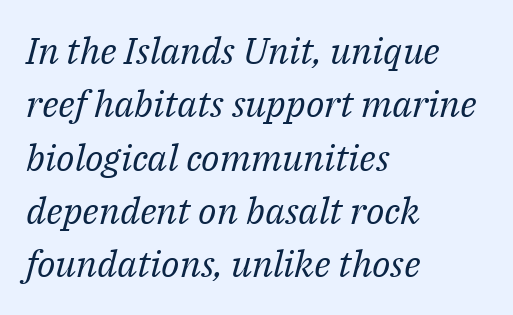
{"serif": "yes", "italic": "yes", "lean": "right", "slant_degrees": 14, "bold": "no", "weight": "regular", "width": "normal", "stroke_contrast": "medium", "x_height": "medium", "monospaced": "no", "underline": "no", "align": "left", "line_spacing": "normal", "line_spacing_ratio": 1.44, "letter_spacing": "normal", "letter_spacing_em": 0.0, "glyph_px": 37}
